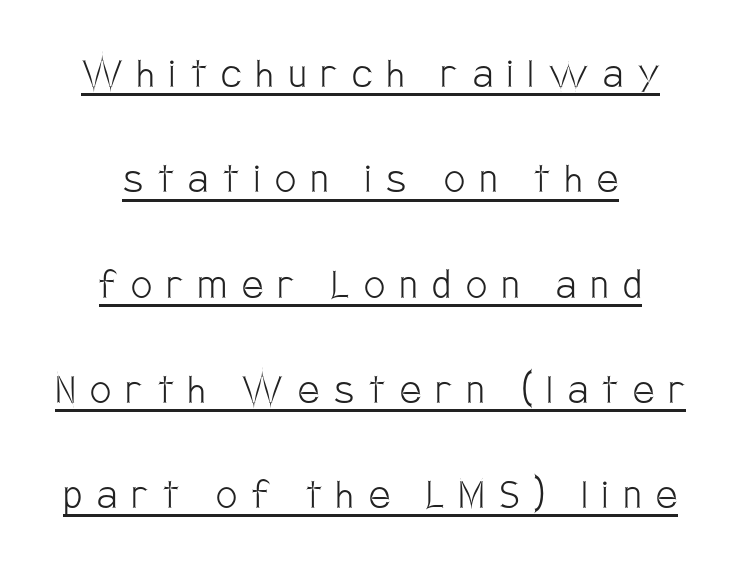
The image shows 47 px light, condensed sans-serif type, upright; set centered, loose line spacing (2.24x), unusually wide letter spacing (+0.32 em), underlined; low stroke contrast and a large x-height.
